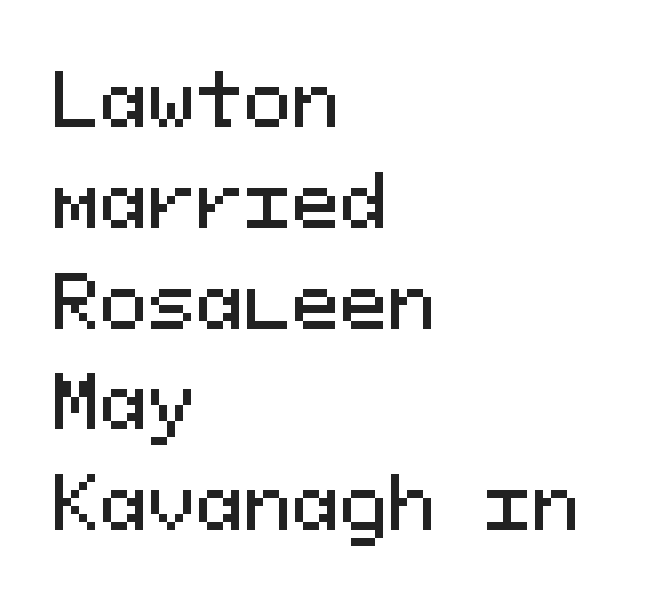
Underlining? Definitely not there. Inter-character spacing is left at the font's built-in metrics. Unlike a traditional serif, this face leaves its strokes unadorned. The setting favours the left margin, as ordinary paragraphs usually do. Monospaced: the letters line up in strict vertical columns. Quick note: not italic, upright.
